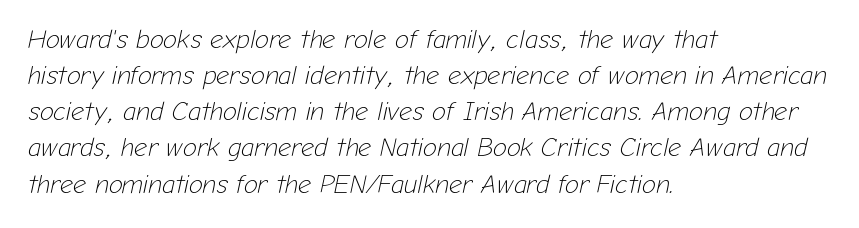
The image shows 26 px text type, italic (leaning right); set left-aligned, normal line spacing (1.39x), normal letter spacing, not underlined.
